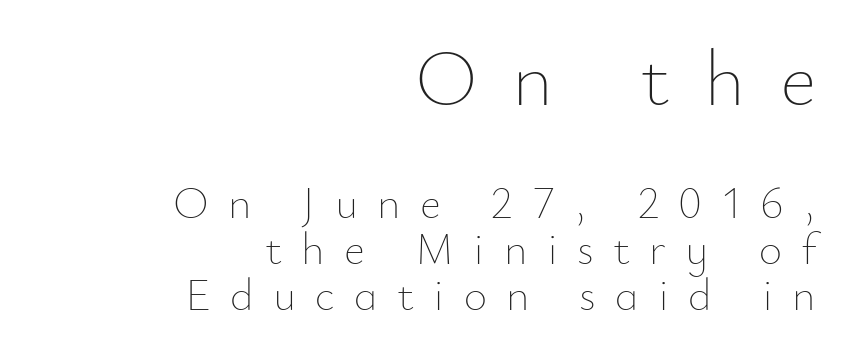
{"italic": "no", "bold": "no", "weight": "thin", "width": "normal", "stroke_contrast": "low", "x_height": "small", "monospaced": "no", "underline": "no", "align": "right", "line_spacing": "tight", "line_spacing_ratio": 1.02, "letter_spacing": "wide", "letter_spacing_em": 0.43, "larger_block": "first", "size_ratio": 1.76, "glyph_px": 79}
